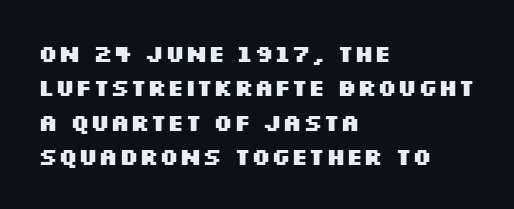
{"italic": "no", "bold": "yes", "underline": "no", "align": "left", "line_spacing": "normal", "line_spacing_ratio": 1.49, "letter_spacing": "normal", "letter_spacing_em": 0.0, "glyph_px": 23}
